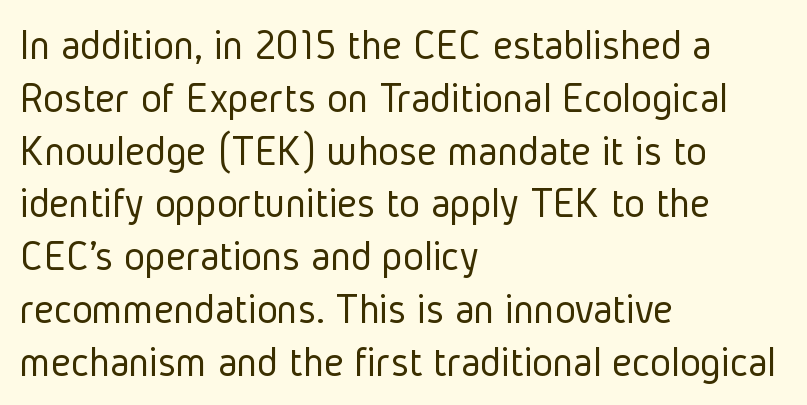
Designer's note — italics off, roman on. Default kerning and tracking; the words read as compact shapes. Alignment: flush left. Stroke mass is kept to a normal reading level or below. Bare-footed words on every line. Looks like regular typesetting: each glyph gets only the width it needs.
